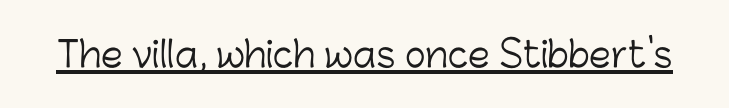
Q: Is the text bold? A: No.
Q: Is the text italic (slanted)? A: No, it is upright.
Q: Is the typeface a serif or a sans-serif typeface? A: Sans-serif.
Q: Is the text underlined? A: Yes.
Q: Is the spacing between letters normal or unusually wide? A: Normal.
Q: Width (condensed, normal, or wide)? A: Normal.
Q: Stroke contrast? A: Low.
Q: x-height? A: Medium.
Q: Monospaced? A: No.
